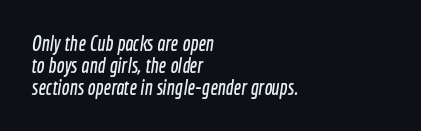
Q: Is the text underlined? A: No.
Q: How is the paragraph aligned? A: Left-aligned.
Q: Is the spacing between letters normal or unusually wide? A: Normal.
Q: Is the spacing between lines tight, normal or loose? A: Tight.
